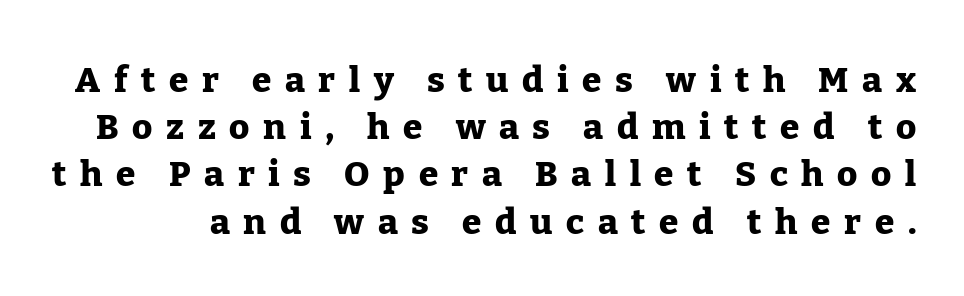
The image shows 35 px heavy serif type, upright; set normal line spacing (1.35x), unusually wide letter spacing (+0.39 em), not underlined; low stroke contrast and a medium x-height.
